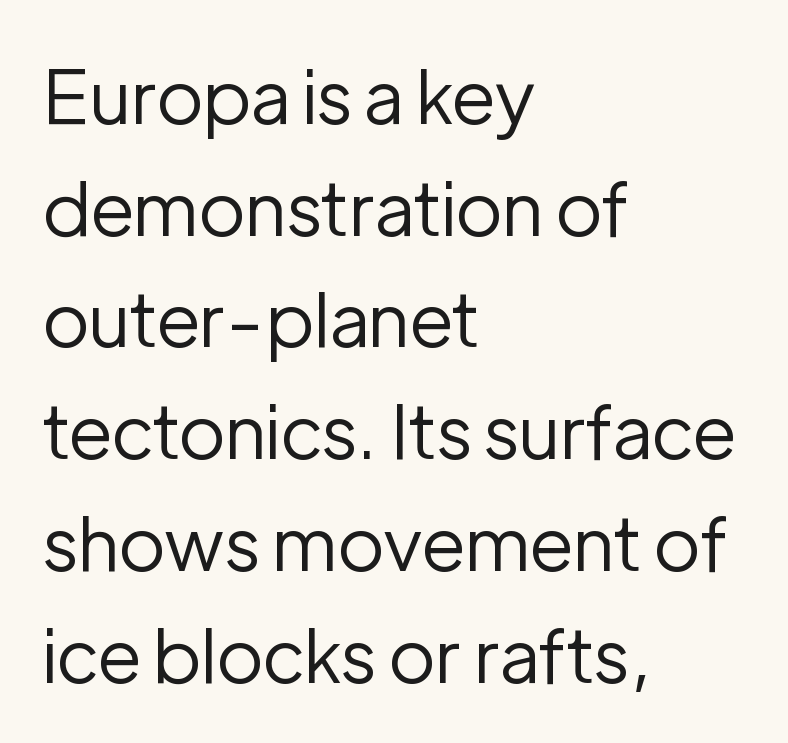
Q: Is the text bold? A: No.
Q: Is the text italic (slanted)? A: No, it is upright.
Q: Is the typeface a serif or a sans-serif typeface? A: Sans-serif.
Q: Is the text underlined? A: No.
Q: How is the paragraph aligned? A: Left-aligned.
Q: Is the spacing between letters normal or unusually wide? A: Normal.
Q: Is the spacing between lines tight, normal or loose? A: Normal.
Q: Width (condensed, normal, or wide)? A: Normal.
Q: Stroke contrast? A: Low.
Q: x-height? A: Medium.
Q: Monospaced? A: No.
